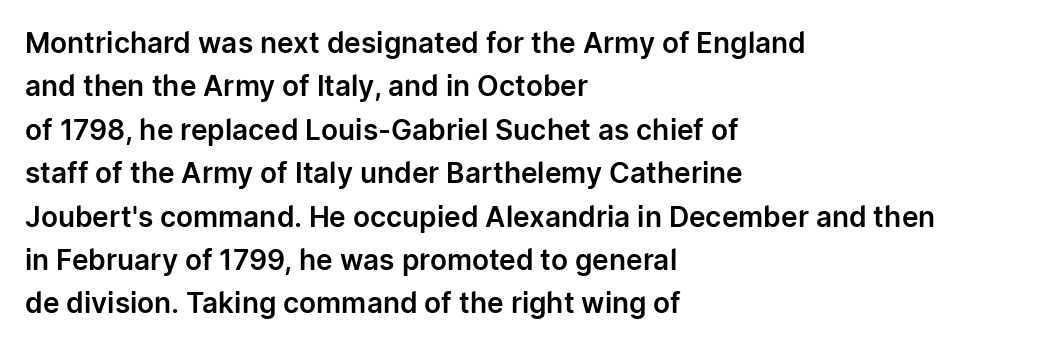
Characters remain perfectly vertical along every line. Looks like regular typesetting: each glyph gets only the width it needs. Stroke terminals: plain, sans-serif. The line-height multiplier appears to be the usual default.
